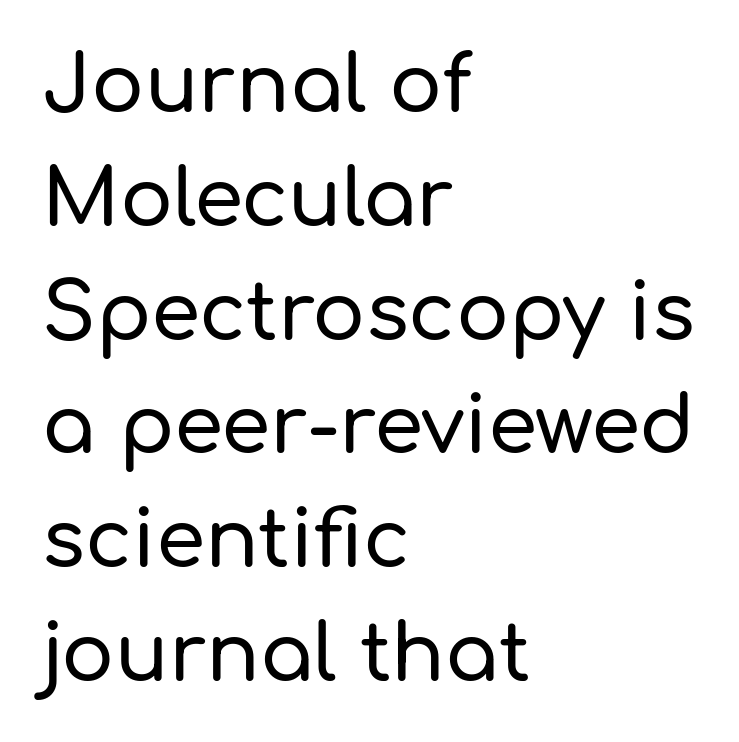
The image shows 79 px sans-serif type, upright; set left-aligned, normal line spacing (1.44x), normal letter spacing, not underlined; low stroke contrast and a medium x-height.
